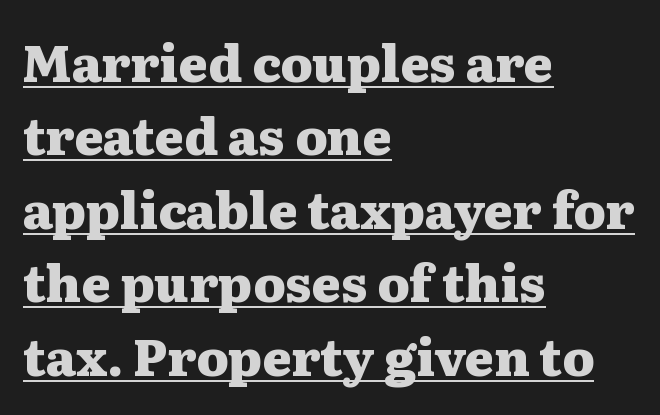
Q: Is the text bold? A: Yes.
Q: Is the text italic (slanted)? A: No, it is upright.
Q: Is the typeface a serif or a sans-serif typeface? A: Serif.
Q: Is the text underlined? A: Yes.
Q: How is the paragraph aligned? A: Left-aligned.
Q: Is the spacing between letters normal or unusually wide? A: Normal.
Q: Is the spacing between lines tight, normal or loose? A: Normal.
Q: Width (condensed, normal, or wide)? A: Wide.
Q: Stroke contrast? A: Medium.
Q: x-height? A: Medium.
Q: Monospaced? A: No.
